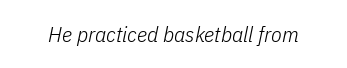
The horizontal fit of the characters is conventional and even. The typography opts for an oblique posture over an upright one. Underline: absent. Letters have the restrained weight of plain body copy at most.
